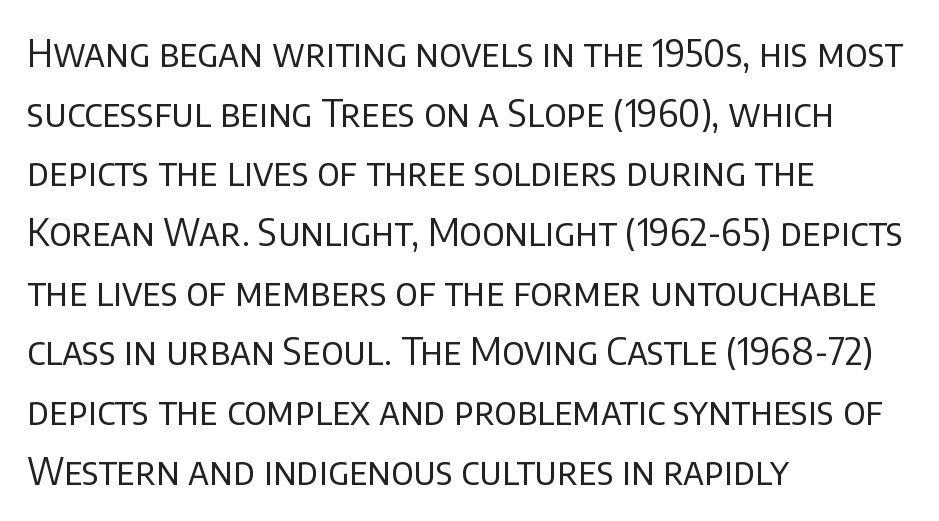
The image shows 38 px regular-weight sans-serif type, upright; set left-aligned, normal line spacing (1.57x), normal letter spacing, not underlined; low stroke contrast and a large x-height.
